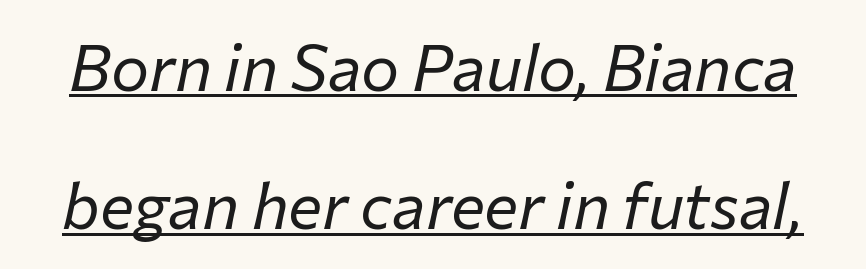
Q: Is the text bold? A: No.
Q: Is the text italic (slanted)? A: Yes, it leans right by about 12 degrees.
Q: Is the text underlined? A: Yes.
Q: Is the spacing between letters normal or unusually wide? A: Normal.
Q: Is the spacing between lines tight, normal or loose? A: Loose.
Q: Width (condensed, normal, or wide)? A: Normal.
Q: Stroke contrast? A: Low.
Q: x-height? A: Medium.
Q: Monospaced? A: No.
